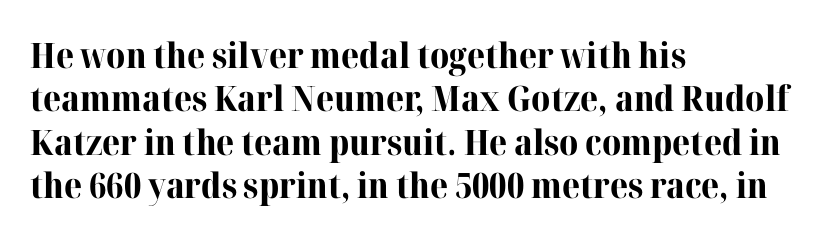
{"serif": "yes", "italic": "no", "bold": "yes", "weight": "bold", "width": "normal", "stroke_contrast": "high", "x_height": "medium", "monospaced": "no", "underline": "no", "align": "left", "line_spacing_ratio": 1.24, "letter_spacing": "normal", "letter_spacing_em": 0.0, "glyph_px": 35}
